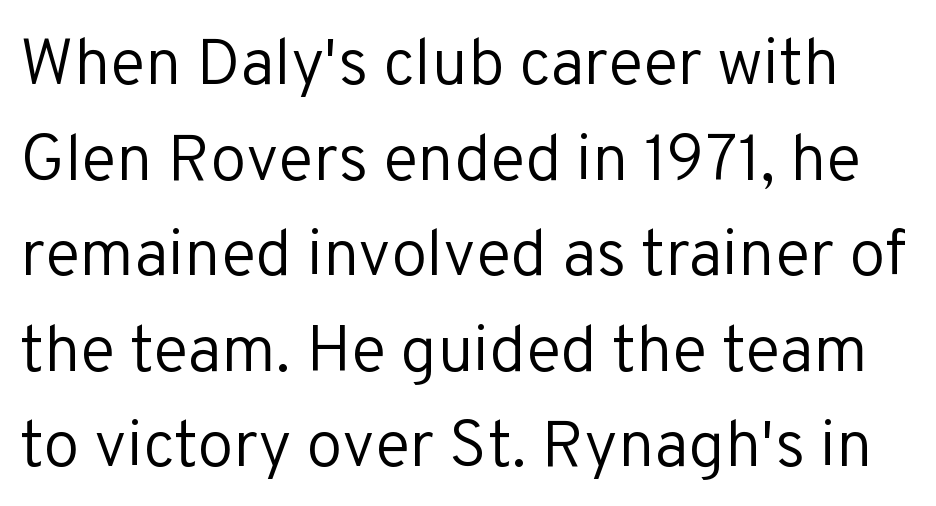
{"serif": "no", "italic": "no", "bold": "no", "weight": "regular", "width": "normal", "stroke_contrast": "low", "x_height": "medium", "monospaced": "no", "underline": "no", "line_spacing": "normal", "line_spacing_ratio": 1.47, "letter_spacing": "normal", "letter_spacing_em": 0.0, "glyph_px": 65}
